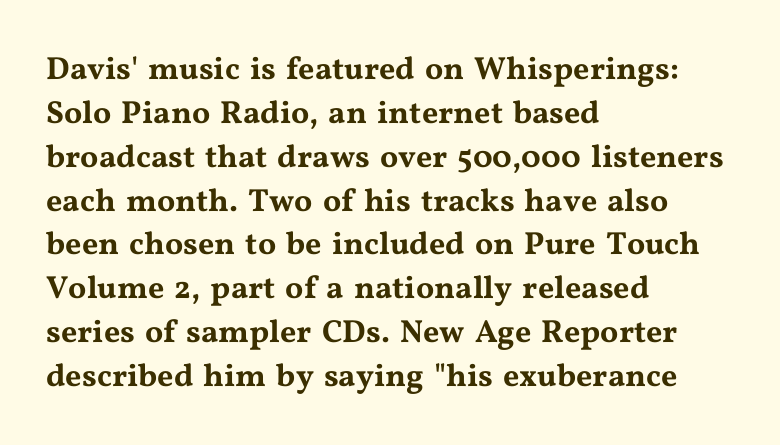
{"serif": "yes", "italic": "no", "width": "wide", "stroke_contrast": "medium", "x_height": "medium", "monospaced": "no", "underline": "no", "align": "left", "line_spacing": "normal", "line_spacing_ratio": 1.37, "letter_spacing": "normal", "letter_spacing_em": 0.0, "glyph_px": 32}
